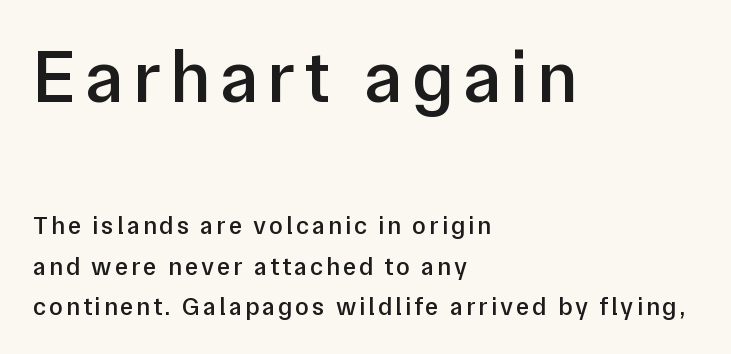
Scale decreases going downward across the two blocks. The space beneath each line is pristine and unruled. This is sans-serif lettering, the kind often seen on screens and signage. Horizontal alignment here is leftward, the default for most running prose. Emphasis by weight is partial: semibold. The passage shown is typed in a proportional face where columns would drift.
